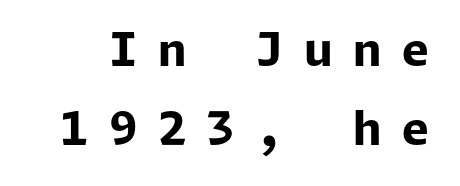
Underlining? Definitely not there. Classification — sans serif. Letter spacing: wide. Does the lettering tilt? It doesn't — this is upright. Is the type bold? Yes — the strokes are clearly thick and heavy.
